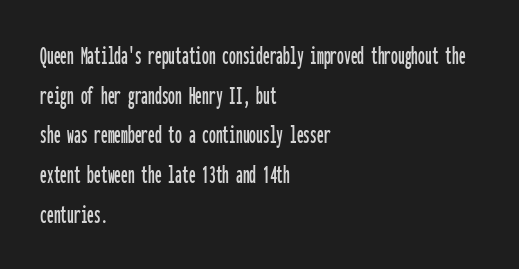
The image shows 27 px text type, upright; set left-aligned, normal line spacing (1.47x), normal letter spacing, not underlined.
